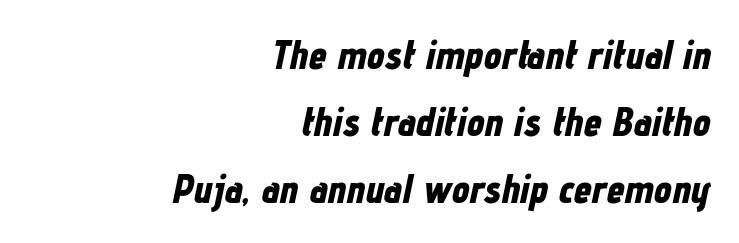
The image shows 40 px bold, condensed type, italic (leaning right); set right-aligned, normal line spacing (1.67x), normal letter spacing, not underlined; low stroke contrast and a medium x-height.
